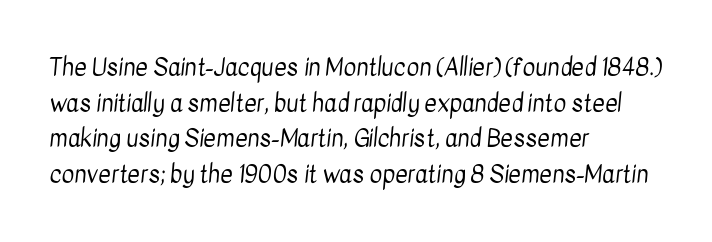
Q: Is the text bold? A: No.
Q: Is the text underlined? A: No.
Q: How is the paragraph aligned? A: Left-aligned.
Q: Is the spacing between letters normal or unusually wide? A: Normal.
Q: Is the spacing between lines tight, normal or loose? A: Normal.
